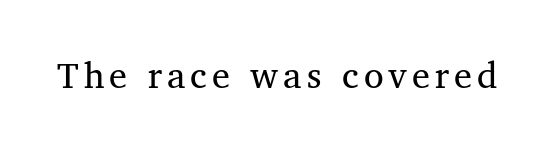
Q: Is the text bold? A: No.
Q: Is the text italic (slanted)? A: No, it is upright.
Q: Is the typeface a serif or a sans-serif typeface? A: Serif.
Q: Is the text underlined? A: No.
Q: Width (condensed, normal, or wide)? A: Normal.
Q: Stroke contrast? A: Medium.
Q: x-height? A: Medium.
Q: Monospaced? A: No.
